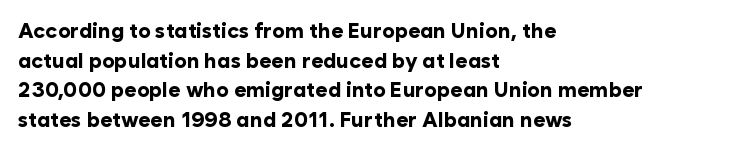
The image shows 21 px bold type, upright; set left-aligned, normal line spacing (1.41x), normal letter spacing, not underlined.
